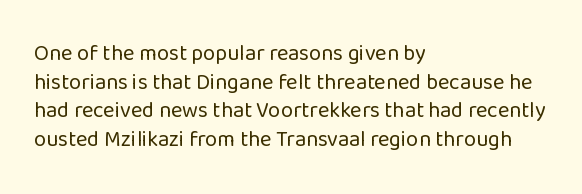
Check the space under the baseline: it is left empty. Characters follow at the spacing the type designer built in. These glyphs show unthickened strokes, regular width or finer. This is the regular roman posture of the typeface. A typesetter would call this leading conventional body-copy spacing. The compositor pushed each line to the left boundary.
